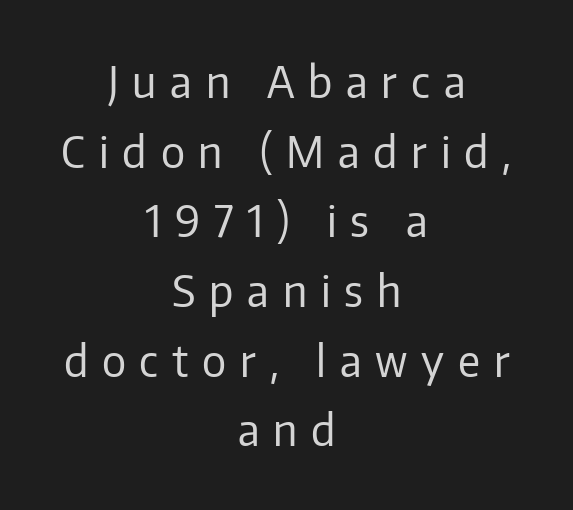
The image shows 43 px regular-weight sans-serif type, upright; set centered, normal line spacing (1.62x), unusually wide letter spacing (+0.32 em), not underlined; low stroke contrast and a medium x-height.
